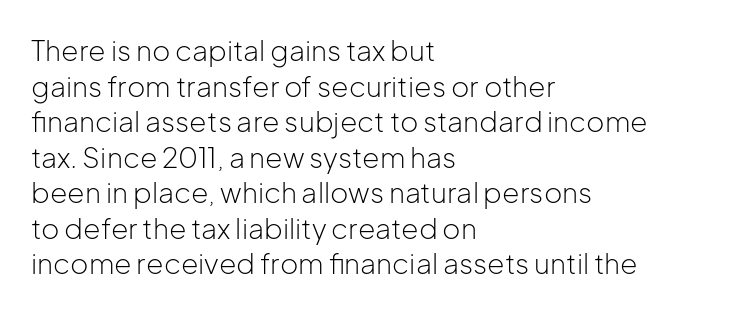
The horizontal fit of the characters is conventional and even. Left-aligned paragraph, ragged on the right. No word sits above an underline. Note the varied advance widths — an 'i' is clearly narrower than an 'm'.
